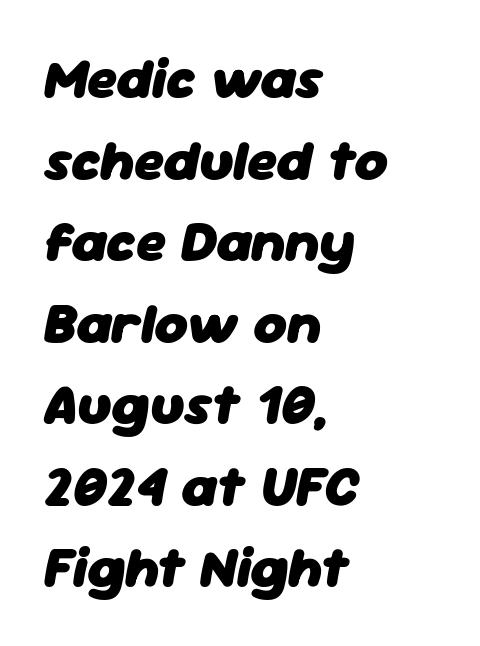
The image shows 57 px heavy type, italic (leaning right); set left-aligned, normal line spacing (1.43x), normal letter spacing, not underlined; low stroke contrast and a medium x-height.
